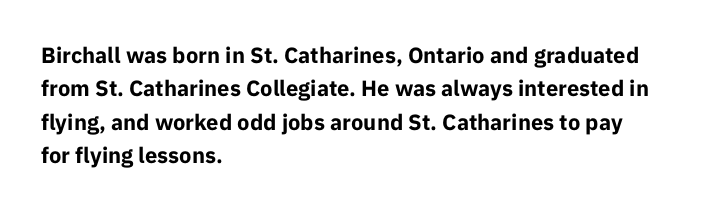
The strip under each line holds only bare page. Between one letter and the next there's only the usual sliver of space. Is there any slant? The stems are plumb. Plenty of ink on the page — the face is bold. Leading matches the norm, producing a regular column.
